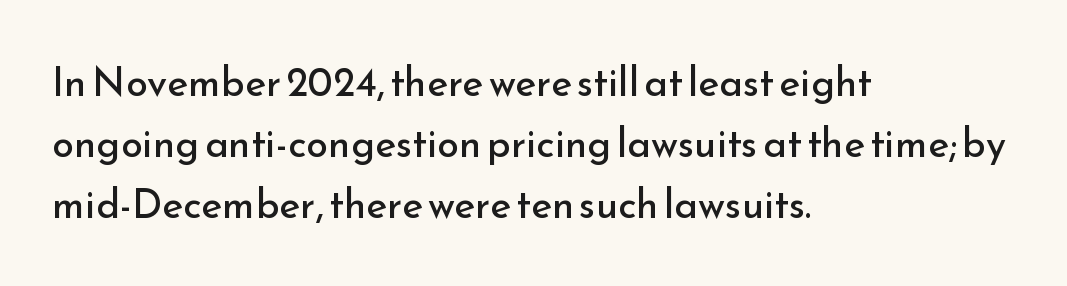
{"serif": "no", "italic": "no", "bold": "no", "weight": "regular", "width": "normal", "stroke_contrast": "low", "x_height": "small", "monospaced": "no", "underline": "no", "align": "left", "line_spacing": "normal", "line_spacing_ratio": 1.52, "letter_spacing": "normal", "letter_spacing_em": 0.0, "glyph_px": 40}
